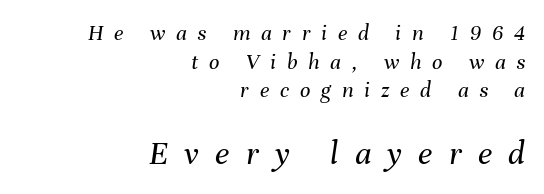
The image shows 35 px regular-weight type, italic (leaning right); set right-aligned, normal line spacing (1.25x), unusually wide letter spacing (+0.47 em), not underlined; the second (bottom) block is 1.52x larger; medium stroke contrast and a medium x-height.
